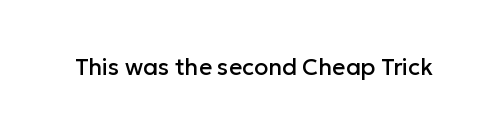
Q: Is the text italic (slanted)? A: No, it is upright.
Q: Is the text underlined? A: No.
Q: Is the spacing between letters normal or unusually wide? A: Normal.
